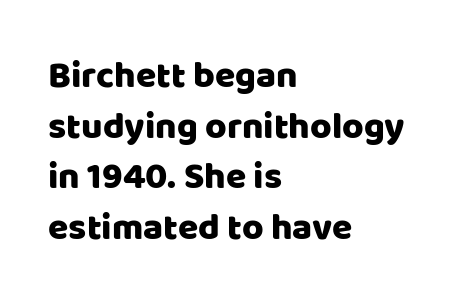
{"serif": "no", "italic": "no", "width": "normal", "stroke_contrast": "low", "x_height": "large", "monospaced": "no", "underline": "no", "align": "left", "line_spacing": "normal", "line_spacing_ratio": 1.37, "letter_spacing": "normal", "letter_spacing_em": 0.0, "glyph_px": 37}
